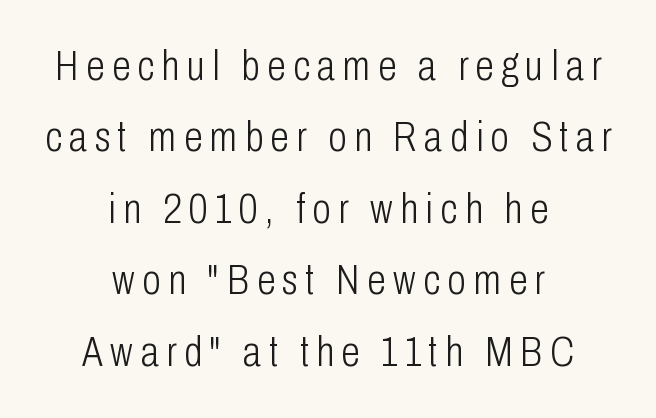
A quiet, ordinary-to-light weight characterises the typeface. Only glyphs here, with clear space below each row. The lines are quadded center. Each letter keeps its own natural width here, so spacing adapts to shape. This sample keeps an unexceptional amount of space between lines. The font family rendered here belongs to the sans-serif group.
